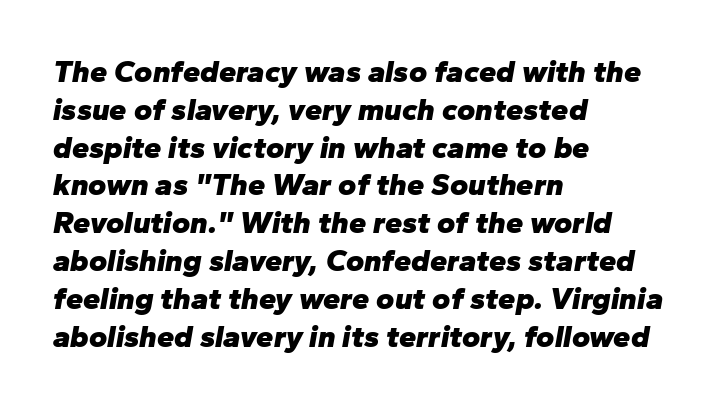
Q: Is the text bold? A: Yes.
Q: Is the text italic (slanted)? A: Yes, it leans right by about 10 degrees.
Q: Is the text underlined? A: No.
Q: How is the paragraph aligned? A: Left-aligned.
Q: Is the spacing between letters normal or unusually wide? A: Normal.
Q: Width (condensed, normal, or wide)? A: Normal.
Q: Stroke contrast? A: Low.
Q: x-height? A: Medium.
Q: Monospaced? A: No.
